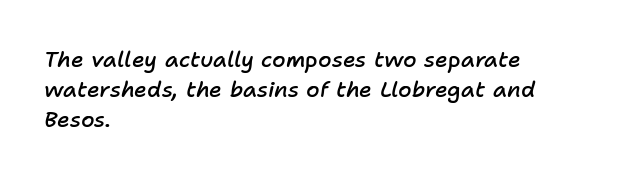
The gaps between neighbouring characters are ordinary and unremarkable. Left-aligned paragraph, ragged on the right. The line-height multiplier appears to be the usual default. Type without underlining. The font's italic variant was chosen for this text.
